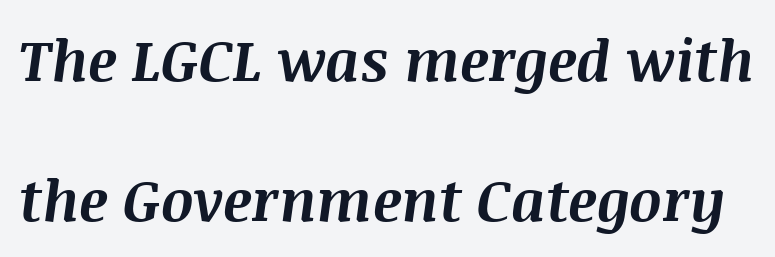
The image shows 57 px bold type, italic (leaning right); set loose line spacing (2.45x), normal letter spacing, not underlined; medium stroke contrast and a large x-height.
